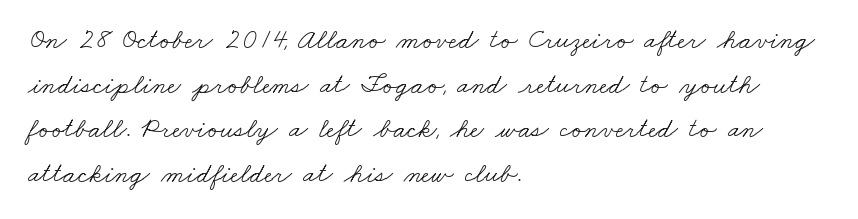
Q: Is the text bold? A: No.
Q: Is the typeface a serif or a sans-serif typeface? A: Serif.
Q: Is the text underlined? A: No.
Q: How is the paragraph aligned? A: Left-aligned.
Q: Is the spacing between letters normal or unusually wide? A: Normal.
Q: Is the spacing between lines tight, normal or loose? A: Normal.
Q: Width (condensed, normal, or wide)? A: Wide.
Q: Stroke contrast? A: Low.
Q: x-height? A: Small.
Q: Monospaced? A: No.
